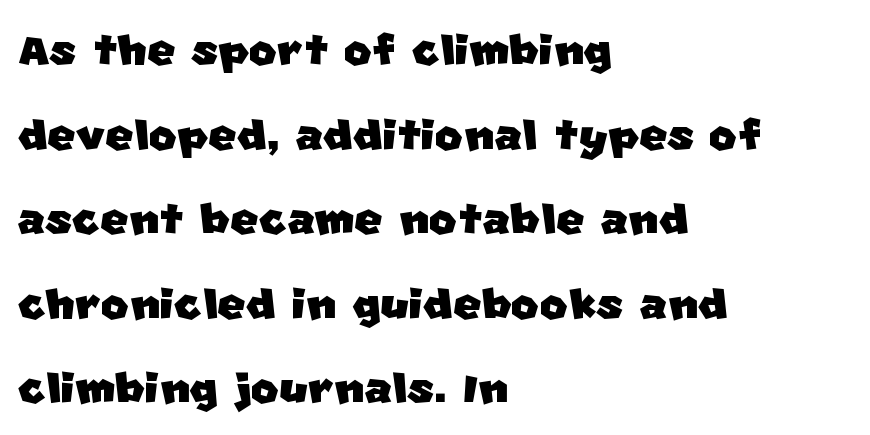
Q: Is the typeface a serif or a sans-serif typeface? A: Sans-serif.
Q: Is the text underlined? A: No.
Q: How is the paragraph aligned? A: Left-aligned.
Q: Is the spacing between letters normal or unusually wide? A: Normal.
Q: Is the spacing between lines tight, normal or loose? A: Normal.
Q: Width (condensed, normal, or wide)? A: Normal.
Q: Stroke contrast? A: Low.
Q: x-height? A: Large.
Q: Monospaced? A: No.
